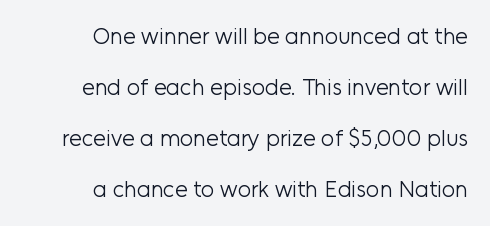
The line-height multiplier appears high, well above default. Glyph-to-glyph distance matches everyday printed text. The paragraph shown leans on its right margin. The strokes are not fattened; the text isn't bold. Plain, unruled lines of type.
